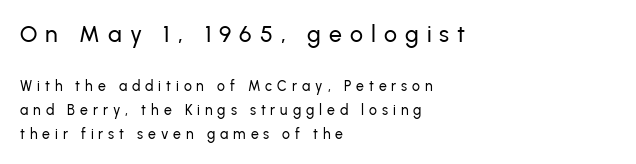
{"italic": "no", "underline": "no", "align": "left", "line_spacing": "normal", "line_spacing_ratio": 1.7, "letter_spacing": "wide", "letter_spacing_em": 0.35, "larger_block": "first", "size_ratio": 1.64, "glyph_px": 23}
